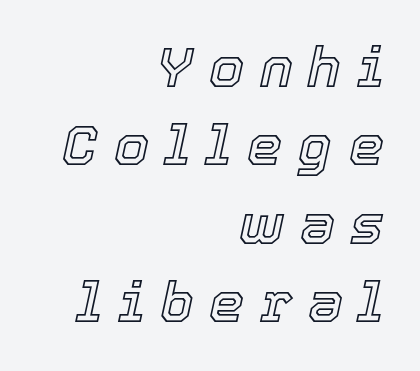
{"italic": "yes", "lean": "right", "slant_degrees": 12, "width": "normal", "x_height": "medium", "monospaced": "no", "underline": "no", "align": "right", "line_spacing": "normal", "line_spacing_ratio": 1.4, "letter_spacing": "wide", "letter_spacing_em": 0.28, "glyph_px": 56}
